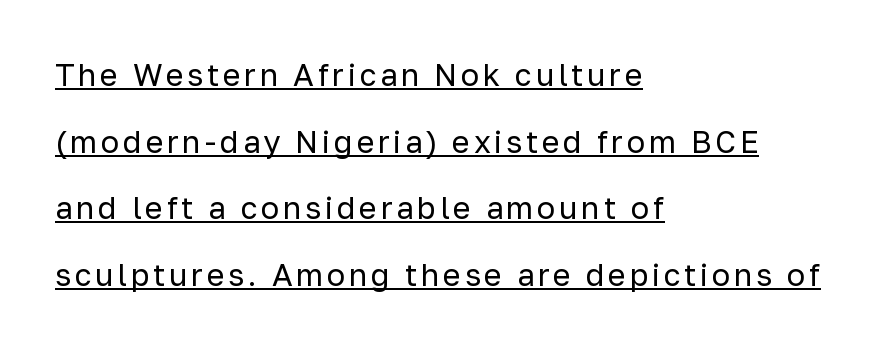
The image shows 31 px regular-weight sans-serif type, upright; set left-aligned, loose line spacing (2.15x), underlined; low stroke contrast and a medium x-height.
